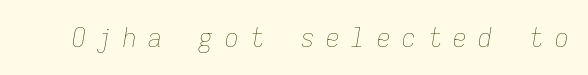
The image shows 27 px text type, italic (leaning right); set unusually wide letter spacing (+0.44 em), not underlined.
